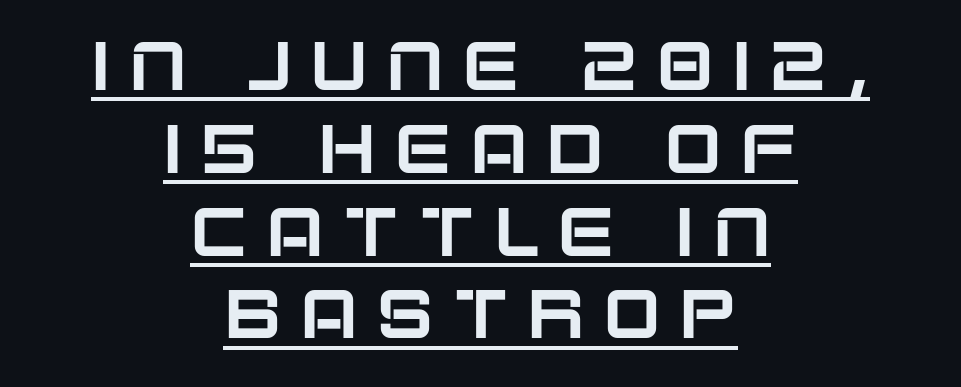
Glance below the letters and you will spot a drawn line. The paragraph has two soft edges and a firm central axis. Posture: upright roman. Think of a printed novel: that variable character pitch is what you see here. Words appear elongated and porous because spacing is wide. The letters carry no serifs — their stems end cleanly without finishing strokes.
